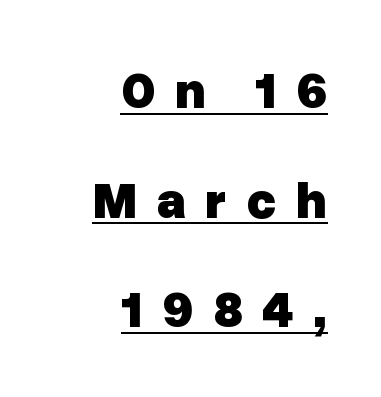
When letters stand straight like this, we call the style roman or upright. The words here are underlined. A great deal of white space separates one row of letters from the next. The font family rendered here belongs to the sans-serif group. The rendering uses a bold face; every stroke is thick and dark.
